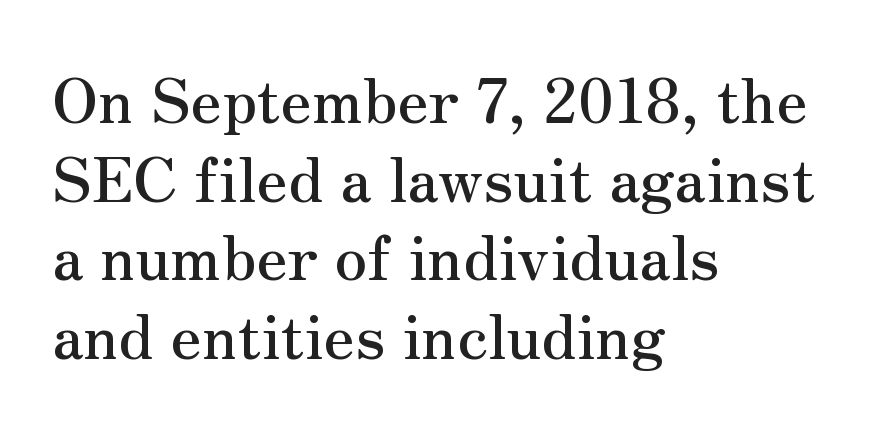
Q: Is the text italic (slanted)? A: No, it is upright.
Q: Is the typeface a serif or a sans-serif typeface? A: Serif.
Q: Is the text underlined? A: No.
Q: How is the paragraph aligned? A: Left-aligned.
Q: Is the spacing between letters normal or unusually wide? A: Normal.
Q: Is the spacing between lines tight, normal or loose? A: Normal.
Q: Width (condensed, normal, or wide)? A: Normal.
Q: Stroke contrast? A: Medium.
Q: x-height? A: Small.
Q: Monospaced? A: No.
